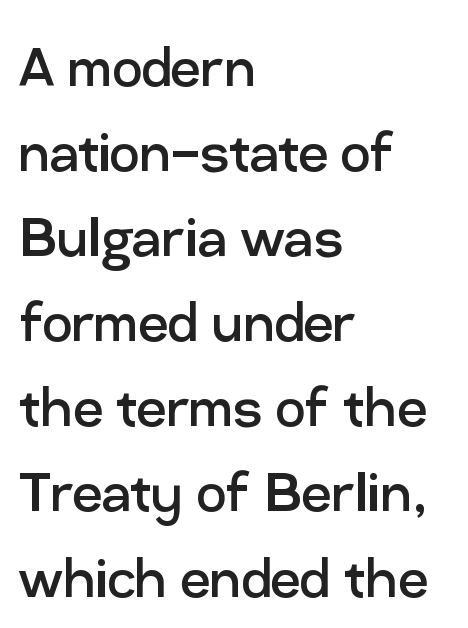
Q: Is the text bold? A: No.
Q: Is the text italic (slanted)? A: No, it is upright.
Q: Is the typeface a serif or a sans-serif typeface? A: Sans-serif.
Q: Is the text underlined? A: No.
Q: How is the paragraph aligned? A: Left-aligned.
Q: Is the spacing between letters normal or unusually wide? A: Normal.
Q: Is the spacing between lines tight, normal or loose? A: Normal.
Q: Width (condensed, normal, or wide)? A: Normal.
Q: Stroke contrast? A: Low.
Q: x-height? A: Medium.
Q: Monospaced? A: No.
